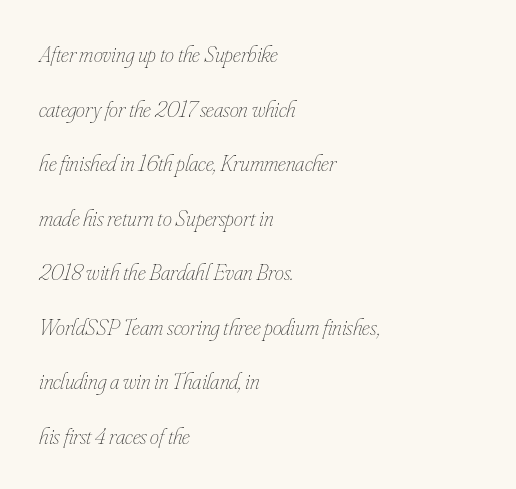
The image shows 23 px text type, italic (leaning right); set left-aligned, loose line spacing (2.37x), normal letter spacing, not underlined.
